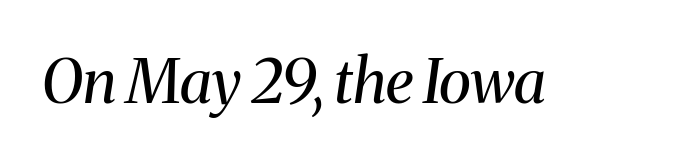
{"serif": "yes", "italic": "yes", "lean": "right", "slant_degrees": 8, "bold": "no", "weight": "regular", "width": "normal", "stroke_contrast": "medium", "x_height": "medium", "monospaced": "no", "underline": "no", "letter_spacing": "normal", "letter_spacing_em": 0.0, "glyph_px": 61}
